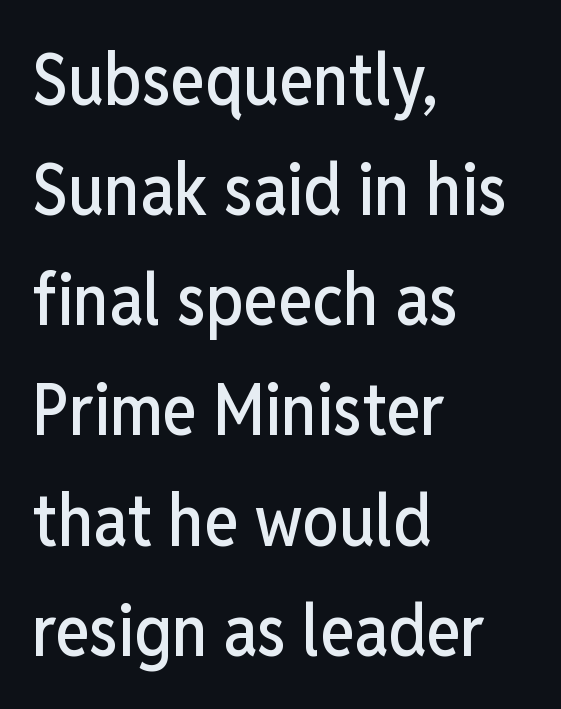
The image shows 72 px condensed sans-serif type, upright; set left-aligned, normal line spacing (1.53x), normal letter spacing, not underlined; low stroke contrast and a medium x-height.
